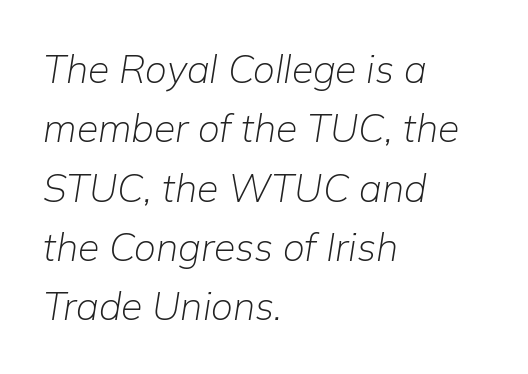
The image shows 39 px light type, italic (leaning right); set left-aligned, normal line spacing (1.52x), normal letter spacing, not underlined; low stroke contrast and a medium x-height.
